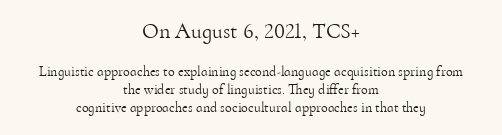
The image shows 22 px text type, upright; set centered, normal line spacing (1.29x), normal letter spacing, not underlined; the first (top) block is 1.57x larger.
